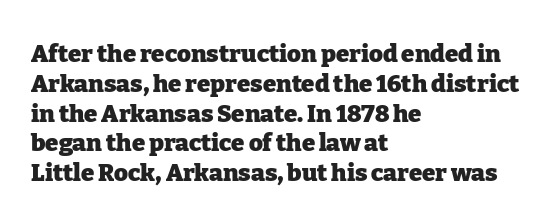
{"italic": "no", "bold": "yes", "underline": "no", "align": "left", "line_spacing_ratio": 1.24, "letter_spacing": "normal", "letter_spacing_em": 0.0, "glyph_px": 24}
